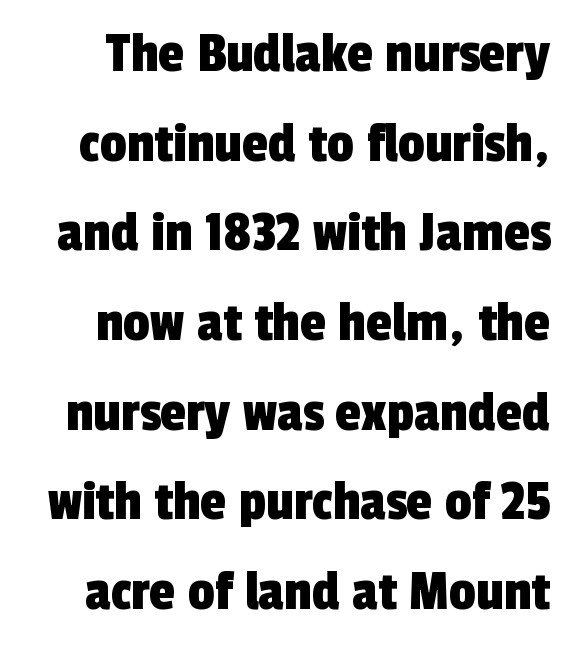
{"serif": "no", "width": "condensed", "x_height": "medium", "monospaced": "no", "underline": "no", "line_spacing": "normal", "line_spacing_ratio": 1.52, "letter_spacing": "normal", "letter_spacing_em": 0.0, "glyph_px": 59}
